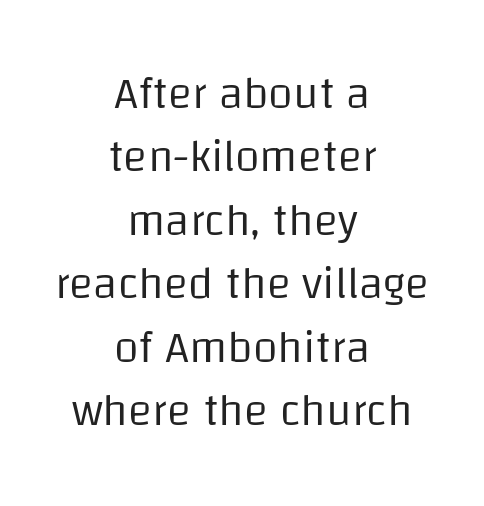
{"serif": "no", "italic": "no", "bold": "no", "weight": "regular", "width": "normal", "stroke_contrast": "low", "x_height": "large", "monospaced": "no", "underline": "no", "align": "center", "line_spacing": "normal", "line_spacing_ratio": 1.41, "letter_spacing": "normal", "letter_spacing_em": 0.0, "glyph_px": 45}
